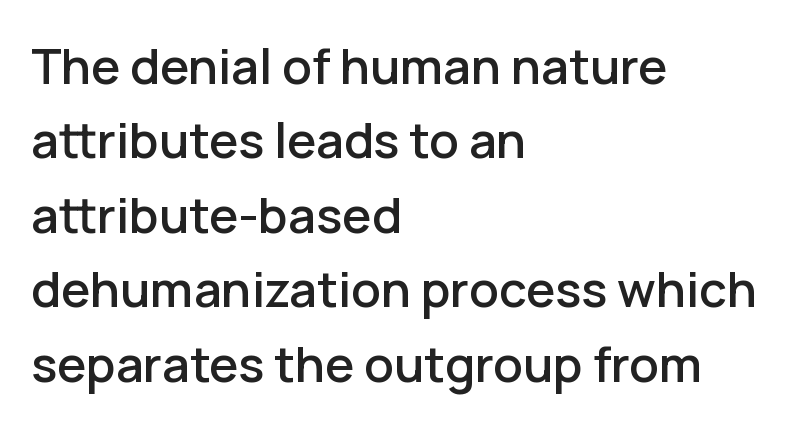
Is the letter spacing exaggerated? No — it looks like the ordinary default. The rendering uses natural spacing where letterforms have individual widths. Students, observe: this is what conventionally led text looks like. The type family on display is of the sans-serif kind. Which margin do the lines hug? The left one — the right edge is uneven. Italic? Not at all — the glyphs are vertical.
